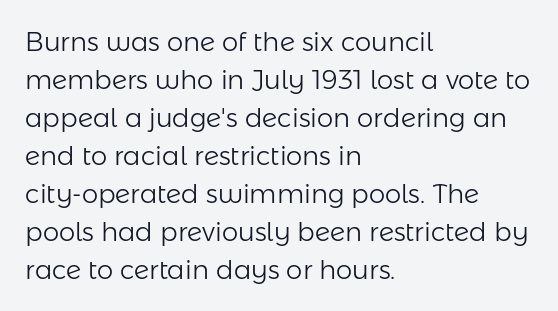
Visually the block forms a straight wall on the left and a jagged coastline on the right. Caption: standard tracking, unaltered. The type sits square on the baseline with zero lean. Weight: not bold — regular or lighter.
